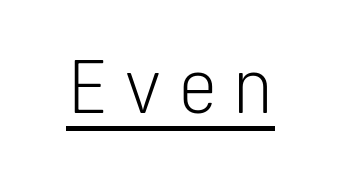
The image shows 73 px light sans-serif type, upright, monospaced; set underlined; low stroke contrast and a medium x-height.
